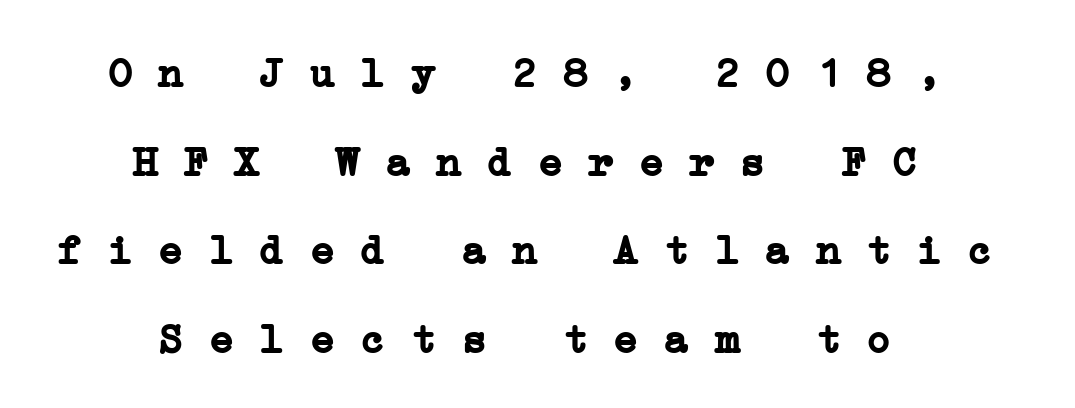
In terms of letterform style, serifs are clearly present. In terms of letterspacing, this is plain default setting. Do the characters align in a grid? Yes, the font is monospaced. Heavy-handed strokes throughout: this text is bold. A typesetter would call this leading open, well beyond the default. If you folded the block vertically in half, each line would mirror itself in length.
